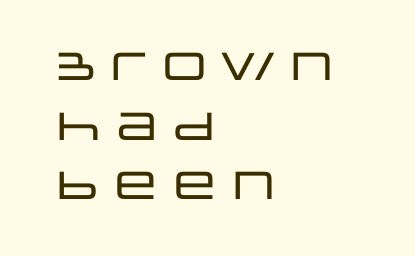
The image shows 39 px wide sans-serif type, upright; set left-aligned, normal line spacing (1.53x), normal letter spacing, not underlined; low stroke contrast and a large x-height.
